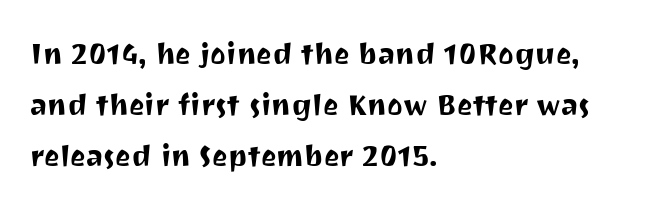
The image shows 37 px sans-serif type, upright; set left-aligned, normal line spacing (1.38x), normal letter spacing, not underlined; medium stroke contrast and a medium x-height.
